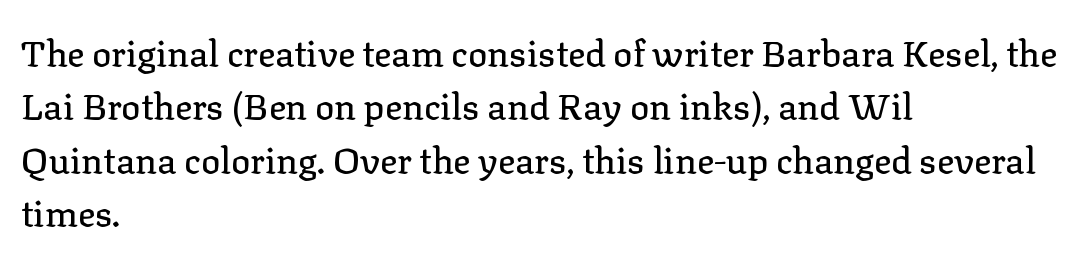
The image shows 36 px serif type, upright; set left-aligned, normal line spacing (1.48x), normal letter spacing, not underlined; low stroke contrast and a medium x-height.
